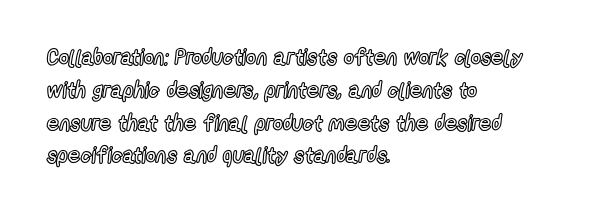
The specimen omits any rule beneath the text block's lines. Is the letter spacing exaggerated? No — it looks like the ordinary default. The rag falls on the right side of this text block. Baseline-to-baseline distance is the conventional proportion of letter height.
